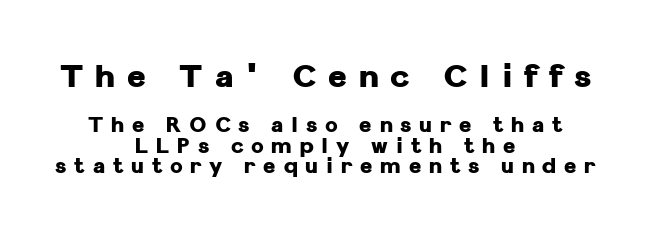
The image shows 32 px heavy sans-serif type, upright; set centered, tight line spacing (0.98x), unusually wide letter spacing (+0.37 em), not underlined; the first (top) block is 1.52x larger; low stroke contrast and a medium x-height.
